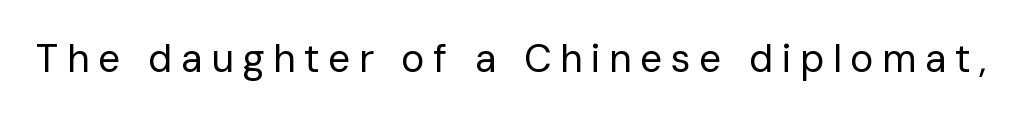
{"serif": "no", "italic": "no", "bold": "no", "weight": "regular", "width": "normal", "stroke_contrast": "low", "x_height": "medium", "monospaced": "no", "underline": "no", "letter_spacing": "wide", "letter_spacing_em": 0.22, "glyph_px": 39}
